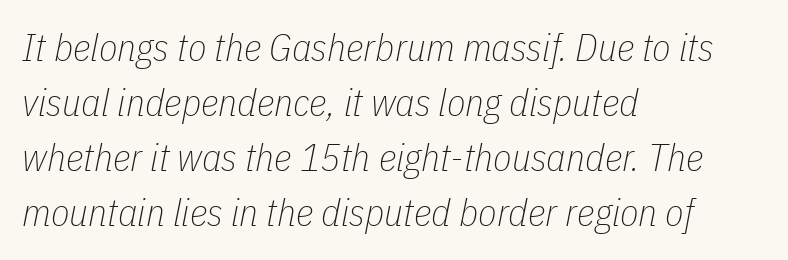
This block has exactly the height ordinary leading produces. The typesetter chose a ragged-right arrangement here. Stems here are at most as thick as an everyday book face. Letter spacing: default. Do the characters align in a grid? No, the font is proportional.
